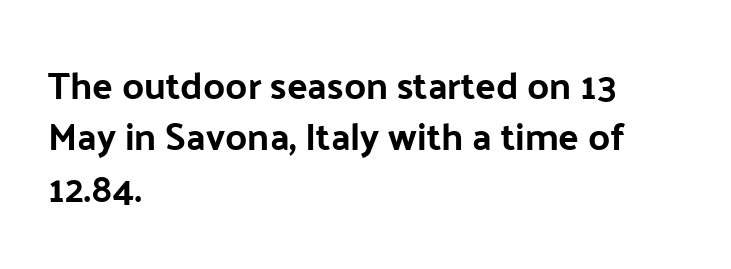
{"serif": "no", "italic": "no", "width": "normal", "stroke_contrast": "low", "x_height": "medium", "monospaced": "no", "underline": "no", "align": "left", "line_spacing": "normal", "line_spacing_ratio": 1.35, "letter_spacing": "normal", "letter_spacing_em": 0.0, "glyph_px": 38}
